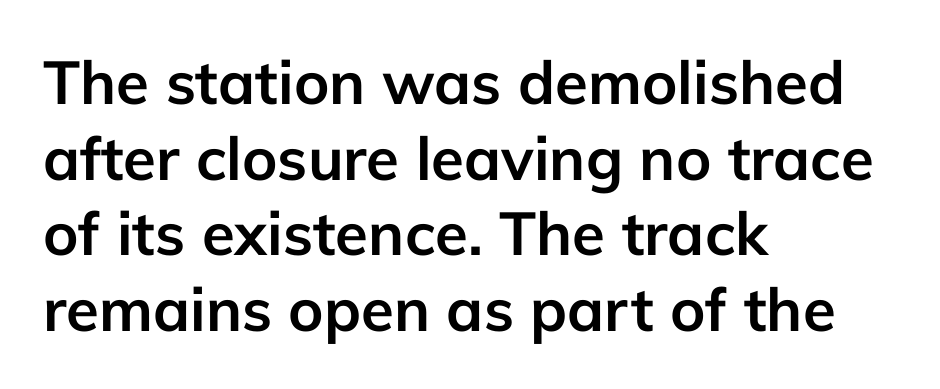
{"serif": "no", "italic": "no", "bold": "yes", "weight": "semibold", "width": "normal", "stroke_contrast": "low", "x_height": "medium", "monospaced": "no", "underline": "no", "align": "left", "line_spacing": "normal", "line_spacing_ratio": 1.26, "letter_spacing": "normal", "letter_spacing_em": 0.0, "glyph_px": 60}
